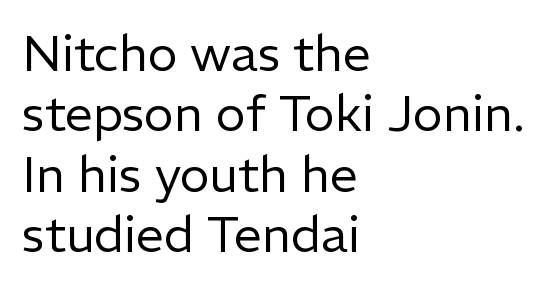
The strokes carry an ordinary text weight at most. The setting favours the left margin, as ordinary paragraphs usually do. How are the letters spaced? Ordinarily, with no added tracking. You could not count columns in this text — the font is proportionally spaced. These lines were composed using upright roman letters. Words float on clear page, feet unadorned.
